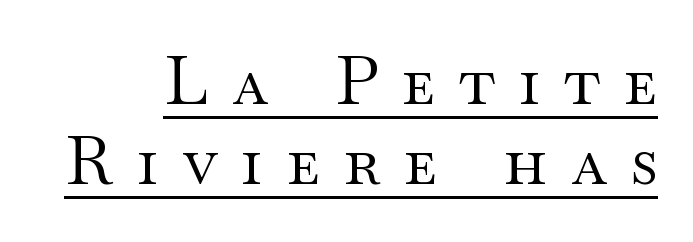
{"serif": "yes", "italic": "no", "bold": "no", "weight": "regular", "width": "wide", "stroke_contrast": "medium", "x_height": "small", "monospaced": "no", "underline": "yes", "line_spacing_ratio": 1.18, "letter_spacing": "wide", "letter_spacing_em": 0.36, "glyph_px": 68}
